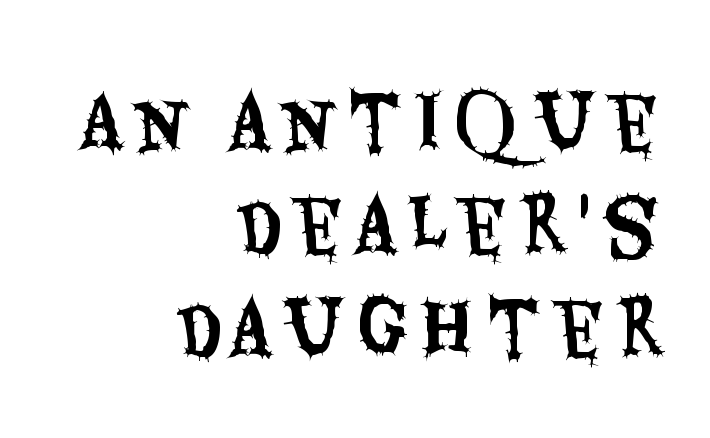
Each letter's strokes conclude bluntly, with no projecting serifs. Horizontal bands of white between lines are of average thickness. Underline: absent. In terms of posture, this sample is upright. Character widths vary here, with narrow letters taking less room than wide ones.
